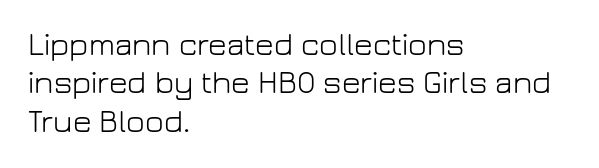
Proportional: the letters do not fall into vertical columns. The face used here is a sans, in the tradition of grotesques and geometrics. The letters stand straight up with perfectly vertical stems. No extra tracking has been applied to these lines. Nobody drew a line under any word here. This rendering uses left alignment, leaving the right contour irregular.
